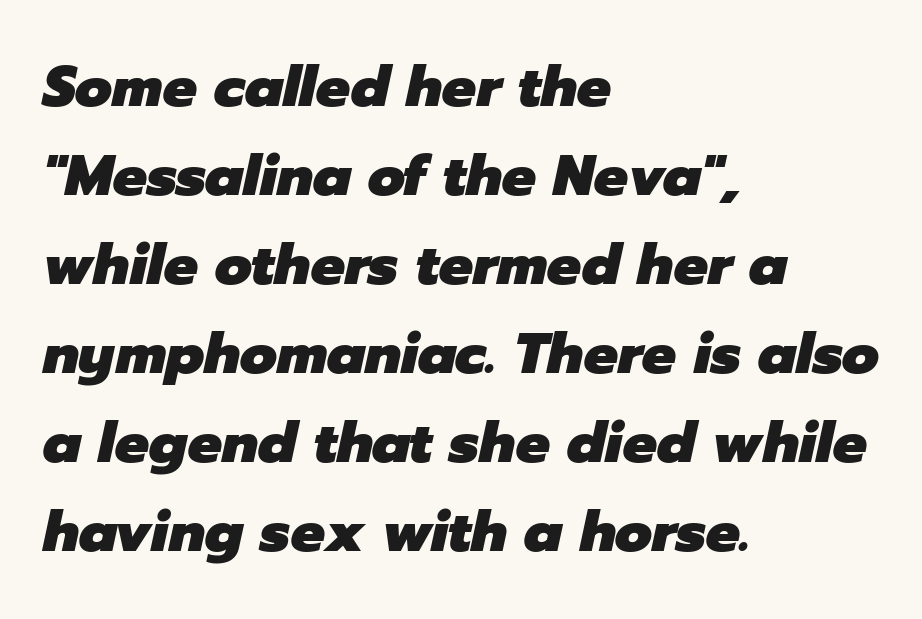
Q: Is the text bold? A: Yes.
Q: Is the text italic (slanted)? A: Yes, it leans right by about 12 degrees.
Q: Is the text underlined? A: No.
Q: How is the paragraph aligned? A: Left-aligned.
Q: Is the spacing between letters normal or unusually wide? A: Normal.
Q: Is the spacing between lines tight, normal or loose? A: Normal.
Q: Width (condensed, normal, or wide)? A: Normal.
Q: Stroke contrast? A: Low.
Q: x-height? A: Medium.
Q: Monospaced? A: No.
